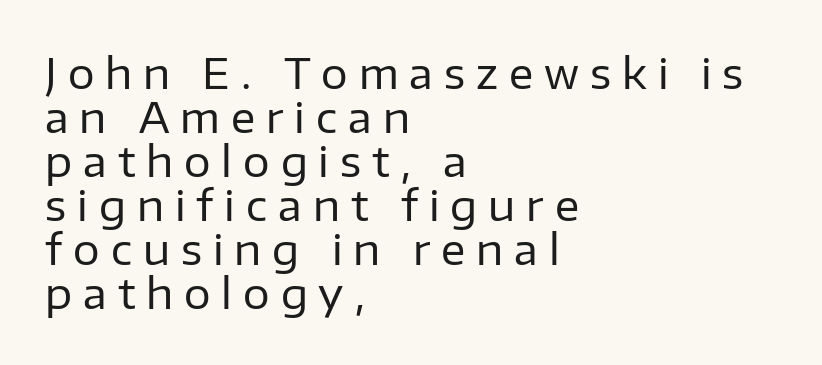
The image shows 42 px regular-weight sans-serif type, upright; set left-aligned, tight line spacing (1.05x), unusually wide letter spacing (+0.26 em), not underlined; low stroke contrast and a medium x-height.
